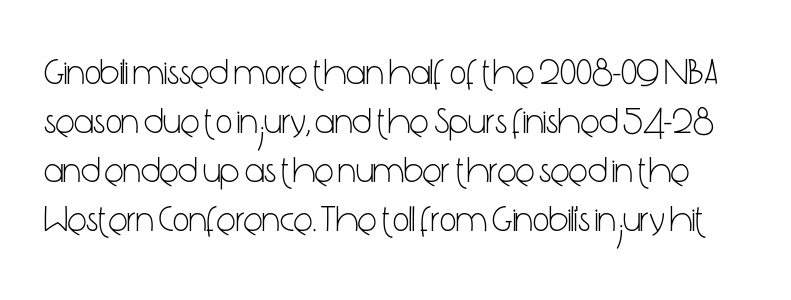
The image shows 36 px light, condensed sans-serif type, upright; set normal line spacing (1.36x), normal letter spacing, not underlined; low stroke contrast and a medium x-height.
